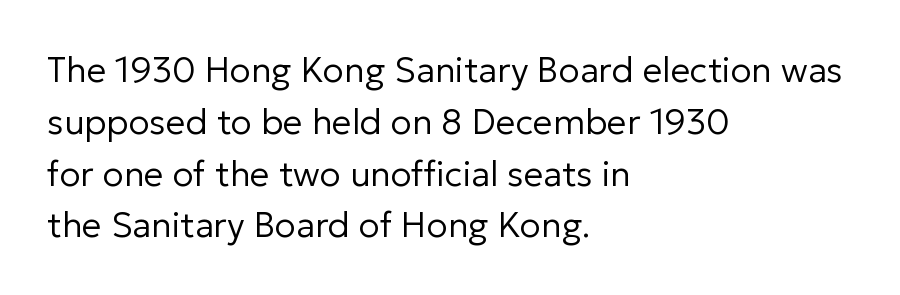
Q: Is the text bold? A: No.
Q: Is the text italic (slanted)? A: No, it is upright.
Q: Is the typeface a serif or a sans-serif typeface? A: Sans-serif.
Q: Is the text underlined? A: No.
Q: How is the paragraph aligned? A: Left-aligned.
Q: Is the spacing between letters normal or unusually wide? A: Normal.
Q: Is the spacing between lines tight, normal or loose? A: Normal.
Q: Width (condensed, normal, or wide)? A: Normal.
Q: Stroke contrast? A: Low.
Q: x-height? A: Medium.
Q: Monospaced? A: No.
